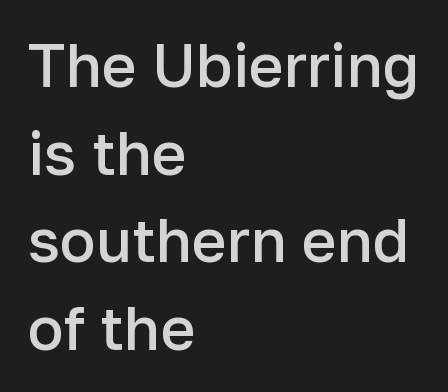
Q: Is the text bold? A: Semi-bold.
Q: Is the text italic (slanted)? A: No, it is upright.
Q: Is the typeface a serif or a sans-serif typeface? A: Sans-serif.
Q: Is the text underlined? A: No.
Q: How is the paragraph aligned? A: Left-aligned.
Q: Is the spacing between letters normal or unusually wide? A: Normal.
Q: Is the spacing between lines tight, normal or loose? A: Normal.
Q: Width (condensed, normal, or wide)? A: Normal.
Q: Stroke contrast? A: Low.
Q: x-height? A: Medium.
Q: Monospaced? A: No.
